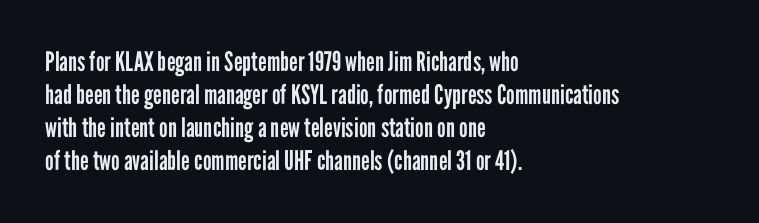
The type sits square on the baseline with zero lean. All the whitespace from short lines collects on the right. Students, note that the glyphs here touch the page at normal intervals. Weight class: somewhere from thin through regular. The foot of each line stays bare and open.
